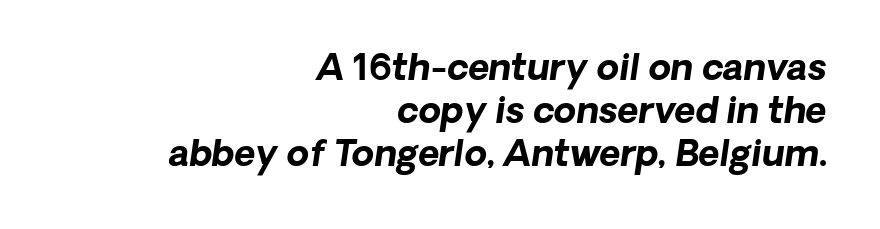
The gaps between neighbouring characters are ordinary and unremarkable. The glyphs in this specimen are sans serif. A typesetter would call this proportional, since set widths differ per character. Every letter is thick-stroked: bold, no question. These lines are set flush right with a ragged left edge.
